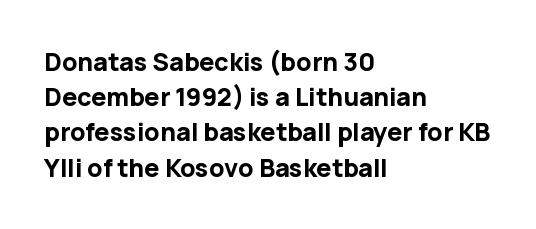
Q: Is the text bold? A: Yes.
Q: Is the text italic (slanted)? A: No, it is upright.
Q: Is the text underlined? A: No.
Q: How is the paragraph aligned? A: Left-aligned.
Q: Is the spacing between letters normal or unusually wide? A: Normal.
Q: Is the spacing between lines tight, normal or loose? A: Normal.
